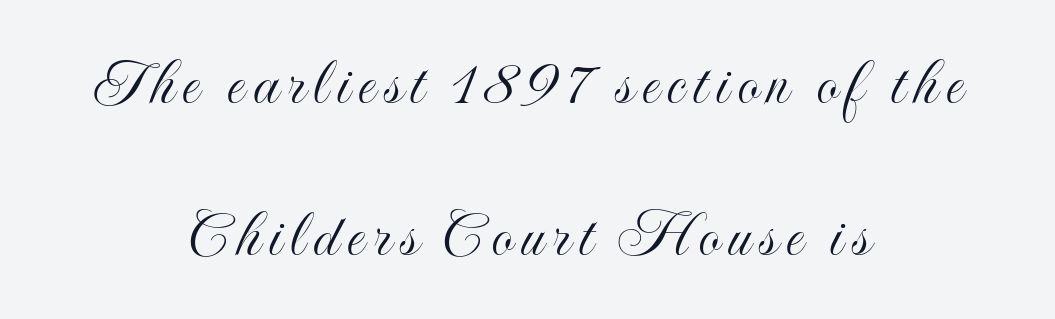
{"width": "condensed", "x_height": "small", "monospaced": "no", "underline": "no", "align": "center", "line_spacing": "loose", "line_spacing_ratio": 2.23, "glyph_px": 68}
